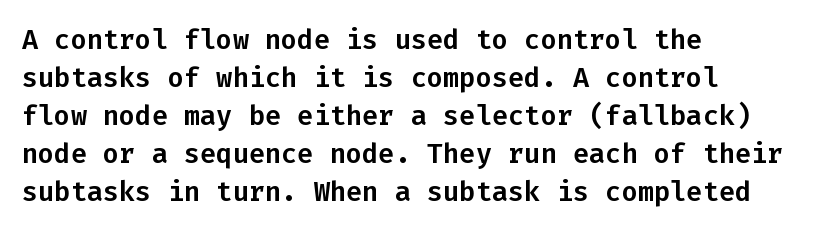
The image shows 27 px text type, upright; set left-aligned, normal line spacing (1.41x), normal letter spacing, not underlined.
